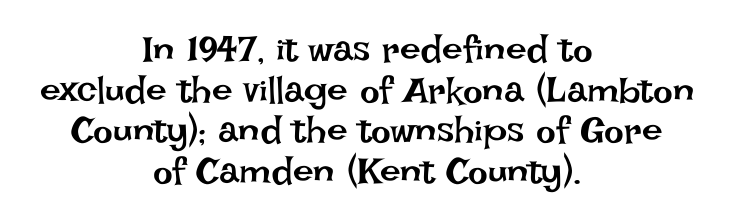
Q: Is the text bold? A: No.
Q: Is the text italic (slanted)? A: No, it is upright.
Q: Is the text underlined? A: No.
Q: How is the paragraph aligned? A: Centered.
Q: Is the spacing between letters normal or unusually wide? A: Normal.
Q: Is the spacing between lines tight, normal or loose? A: Tight.
Q: Width (condensed, normal, or wide)? A: Normal.
Q: Stroke contrast? A: Low.
Q: x-height? A: Large.
Q: Monospaced? A: No.
